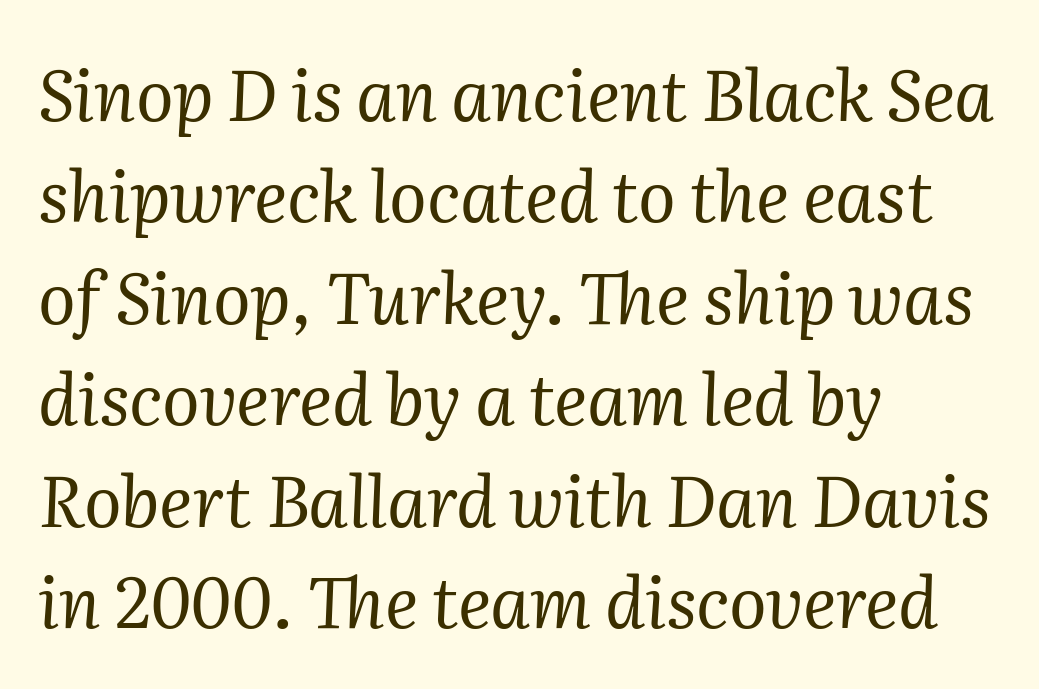
The face used here is proportionally spaced, like ordinary book or web type. Stem width sits at or under what a default text font uses. The passage shown stacks its lines at a standard gap. Any mark beneath the type? The region is blank. The text was rendered using a seriffed face with decorative stroke endings.
